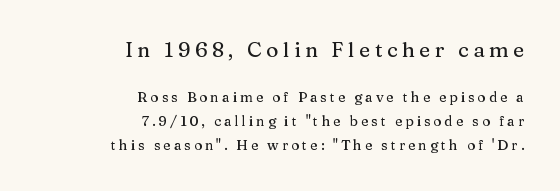
{"italic": "no", "underline": "no", "align": "right", "line_spacing": "normal", "line_spacing_ratio": 1.7, "letter_spacing": "wide", "letter_spacing_em": 0.21, "larger_block": "first", "size_ratio": 1.5, "glyph_px": 21}
